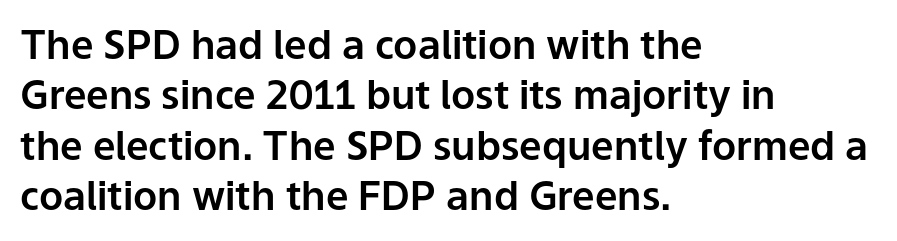
The image shows 40 px sans-serif type, upright; set left-aligned, normal line spacing (1.26x), normal letter spacing, not underlined; low stroke contrast and a medium x-height.
